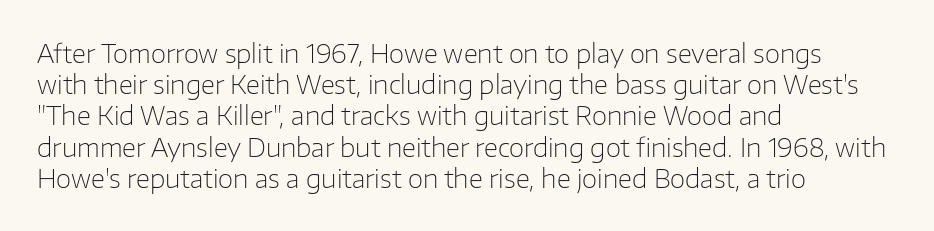
Q: Is the text bold? A: No.
Q: Is the text italic (slanted)? A: No, it is upright.
Q: Is the text underlined? A: No.
Q: How is the paragraph aligned? A: Left-aligned.
Q: Is the spacing between letters normal or unusually wide? A: Normal.
Q: Is the spacing between lines tight, normal or loose? A: Normal.
